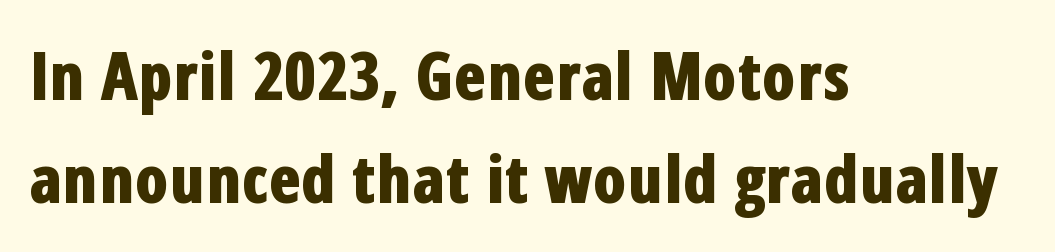
The words here are not underlined. Think of a printed novel: that variable character pitch is what you see here. The font is running at its bold setting. Layout note: lines flush left.
